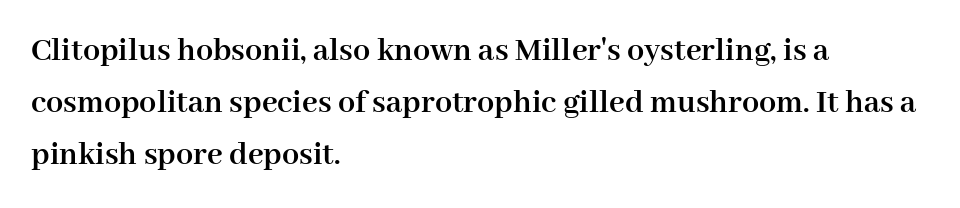
Q: Is the text bold? A: Yes.
Q: Is the text italic (slanted)? A: No, it is upright.
Q: Is the typeface a serif or a sans-serif typeface? A: Serif.
Q: Is the text underlined? A: No.
Q: How is the paragraph aligned? A: Left-aligned.
Q: Is the spacing between letters normal or unusually wide? A: Normal.
Q: Is the spacing between lines tight, normal or loose? A: Normal.
Q: Width (condensed, normal, or wide)? A: Normal.
Q: Stroke contrast? A: High.
Q: x-height? A: Medium.
Q: Monospaced? A: No.
